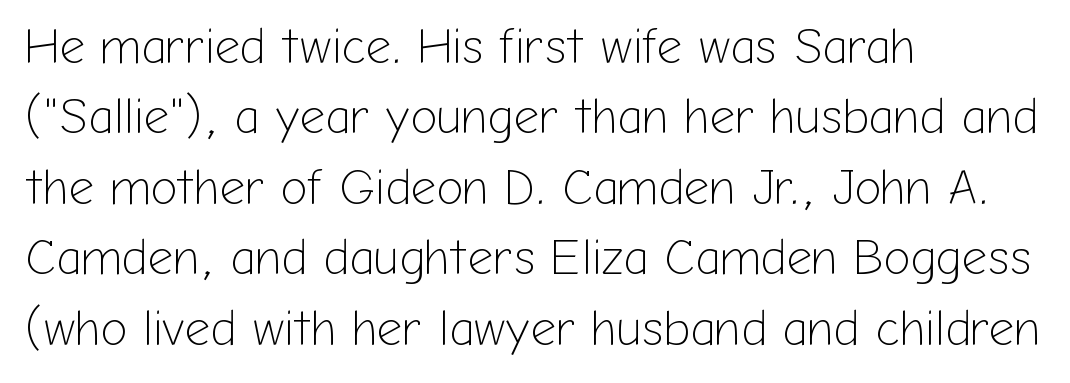
Q: Is the text bold? A: No.
Q: Is the text italic (slanted)? A: No, it is upright.
Q: Is the typeface a serif or a sans-serif typeface? A: Sans-serif.
Q: Is the text underlined? A: No.
Q: How is the paragraph aligned? A: Left-aligned.
Q: Is the spacing between letters normal or unusually wide? A: Normal.
Q: Is the spacing between lines tight, normal or loose? A: Normal.
Q: Width (condensed, normal, or wide)? A: Normal.
Q: Stroke contrast? A: Low.
Q: x-height? A: Medium.
Q: Monospaced? A: No.
